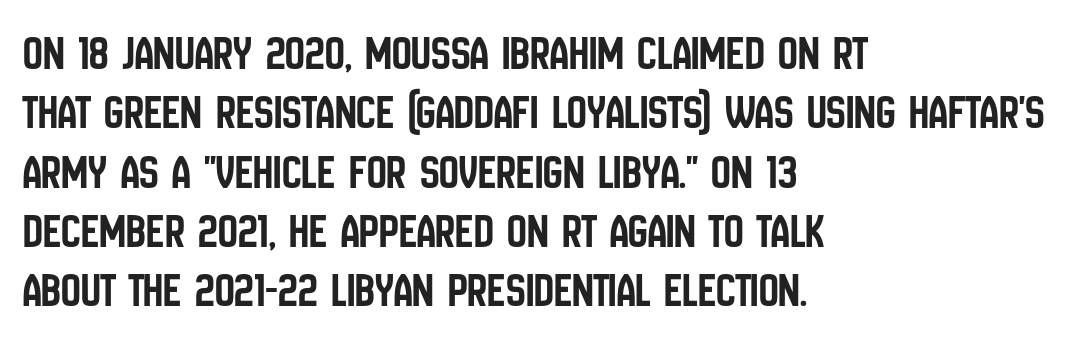
The image shows 49 px condensed sans-serif type, upright; set left-aligned, line spacing 1.21x, normal letter spacing, not underlined; low stroke contrast and a large x-height.
